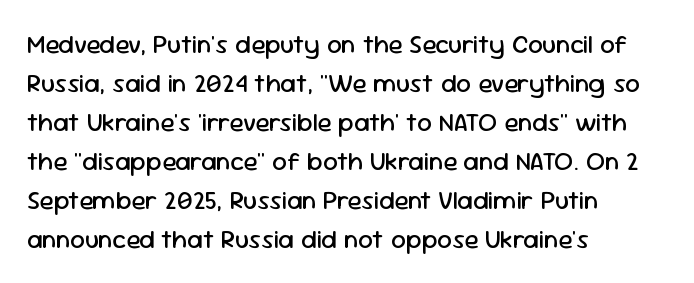
Q: Is the text bold? A: No.
Q: Is the text italic (slanted)? A: No, it is upright.
Q: Is the text underlined? A: No.
Q: How is the paragraph aligned? A: Left-aligned.
Q: Is the spacing between letters normal or unusually wide? A: Normal.
Q: Is the spacing between lines tight, normal or loose? A: Normal.
